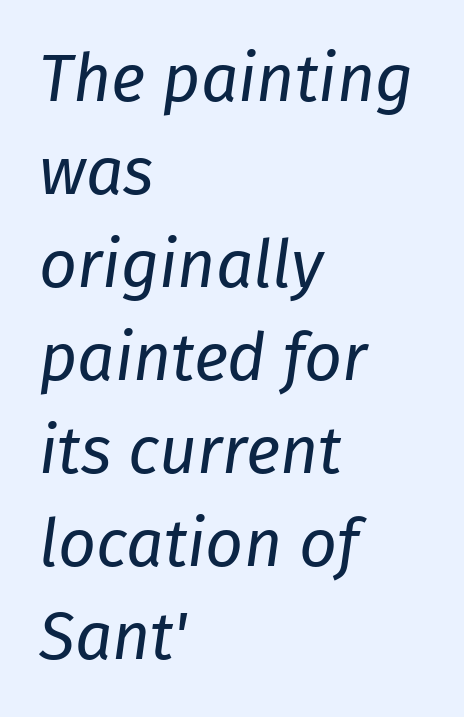
Q: Is the text bold? A: No.
Q: Is the text italic (slanted)? A: Yes, it leans right by about 8 degrees.
Q: Is the text underlined? A: No.
Q: How is the paragraph aligned? A: Left-aligned.
Q: Is the spacing between letters normal or unusually wide? A: Normal.
Q: Is the spacing between lines tight, normal or loose? A: Normal.
Q: Width (condensed, normal, or wide)? A: Normal.
Q: Stroke contrast? A: Low.
Q: x-height? A: Medium.
Q: Monospaced? A: No.
